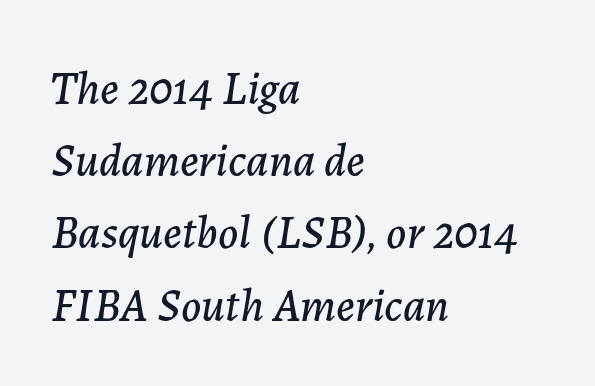
{"italic": "yes", "lean": "right", "slant_degrees": 7, "width": "normal", "stroke_contrast": "low", "x_height": "medium", "monospaced": "no", "underline": "no", "align": "left", "line_spacing": "normal", "line_spacing_ratio": 1.57, "letter_spacing": "normal", "letter_spacing_em": 0.0, "glyph_px": 46}
